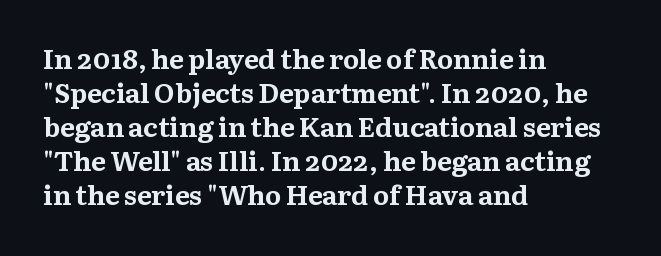
The image shows 27 px bold type, upright; set left-aligned, normal line spacing (1.26x), normal letter spacing, not underlined.
